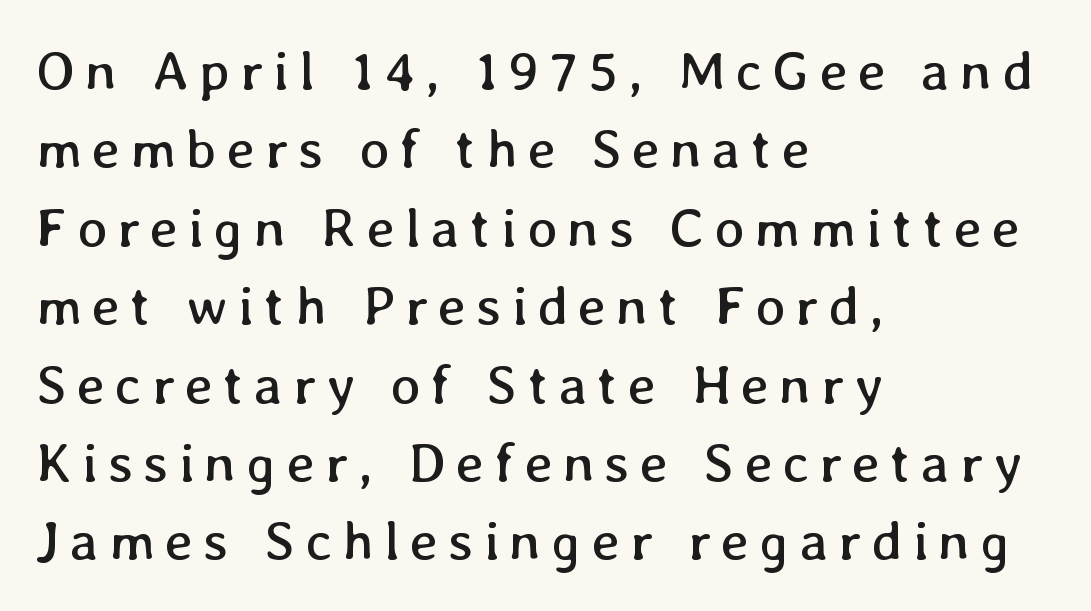
Q: Is the text bold? A: No.
Q: Is the text italic (slanted)? A: No, it is upright.
Q: Is the text underlined? A: No.
Q: How is the paragraph aligned? A: Left-aligned.
Q: Is the spacing between lines tight, normal or loose? A: Normal.
Q: Width (condensed, normal, or wide)? A: Normal.
Q: Stroke contrast? A: Low.
Q: x-height? A: Medium.
Q: Monospaced? A: No.
